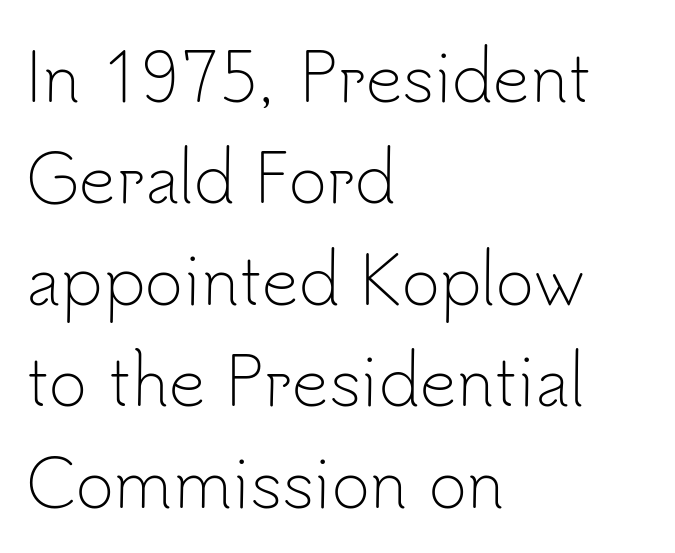
{"serif": "no", "italic": "no", "bold": "no", "weight": "light", "width": "normal", "stroke_contrast": "low", "x_height": "small", "monospaced": "no", "underline": "no", "align": "left", "line_spacing": "normal", "line_spacing_ratio": 1.56, "letter_spacing": "normal", "letter_spacing_em": 0.0, "glyph_px": 65}
